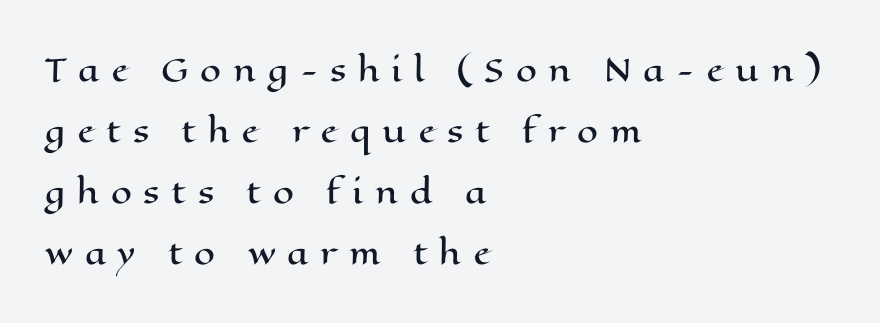
{"italic": "no", "width": "wide", "stroke_contrast": "high", "x_height": "medium", "monospaced": "no", "underline": "no", "align": "left", "line_spacing": "loose", "line_spacing_ratio": 2.03, "letter_spacing": "wide", "letter_spacing_em": 0.39, "glyph_px": 30}
